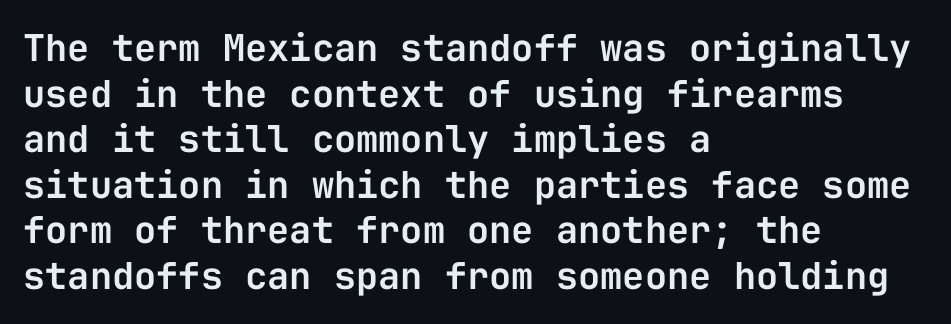
Q: Is the text italic (slanted)? A: No, it is upright.
Q: Is the typeface a serif or a sans-serif typeface? A: Sans-serif.
Q: Is the text underlined? A: No.
Q: How is the paragraph aligned? A: Left-aligned.
Q: Is the spacing between letters normal or unusually wide? A: Normal.
Q: Width (condensed, normal, or wide)? A: Normal.
Q: Stroke contrast? A: Low.
Q: x-height? A: Medium.
Q: Monospaced? A: Yes.
